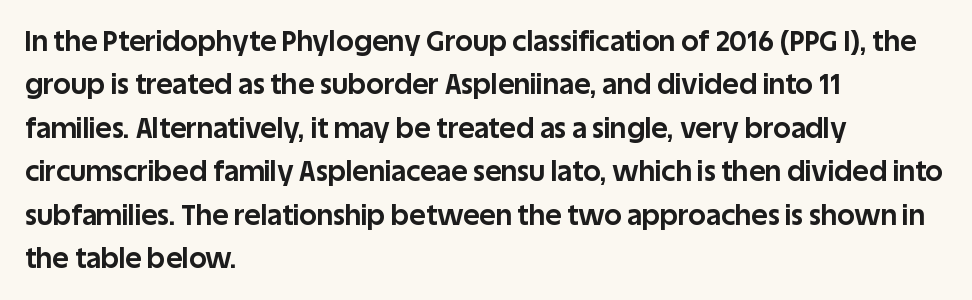
The image shows 28 px bold sans-serif type, upright; set left-aligned, normal line spacing (1.55x), normal letter spacing, not underlined; low stroke contrast and a large x-height.
